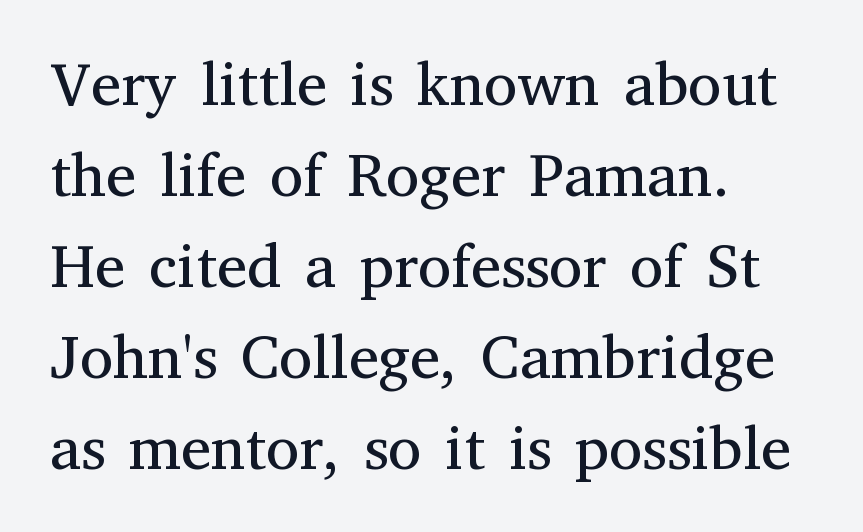
{"serif": "yes", "italic": "no", "bold": "no", "weight": "regular", "width": "normal", "stroke_contrast": "medium", "x_height": "medium", "monospaced": "no", "underline": "no", "align": "left", "line_spacing": "normal", "line_spacing_ratio": 1.49, "letter_spacing": "normal", "letter_spacing_em": 0.0, "glyph_px": 61}
